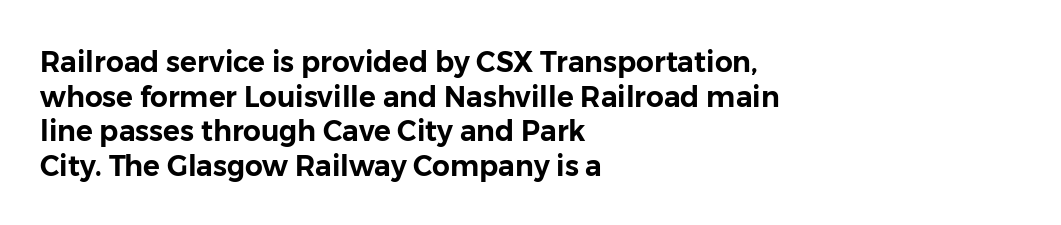
The image shows 28 px sans-serif type, upright; set left-aligned, line spacing 1.24x, normal letter spacing, not underlined; low stroke contrast and a medium x-height.
